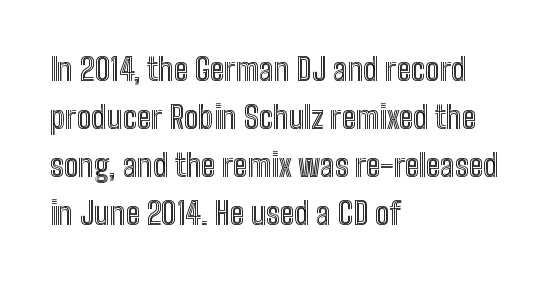
The letters stand straight up with perfectly vertical stems. Characters follow at the spacing the type designer built in. Interline gaps are of average width in this sample. The paragraph has a hard left edge and a soft right edge.
